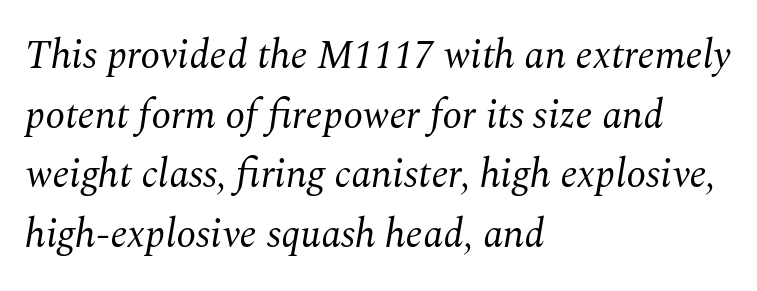
{"serif": "yes", "italic": "yes", "lean": "right", "slant_degrees": 10, "bold": "no", "weight": "regular", "width": "normal", "stroke_contrast": "medium", "x_height": "medium", "monospaced": "no", "underline": "no", "align": "left", "line_spacing": "normal", "line_spacing_ratio": 1.49, "letter_spacing": "normal", "letter_spacing_em": 0.0, "glyph_px": 40}
